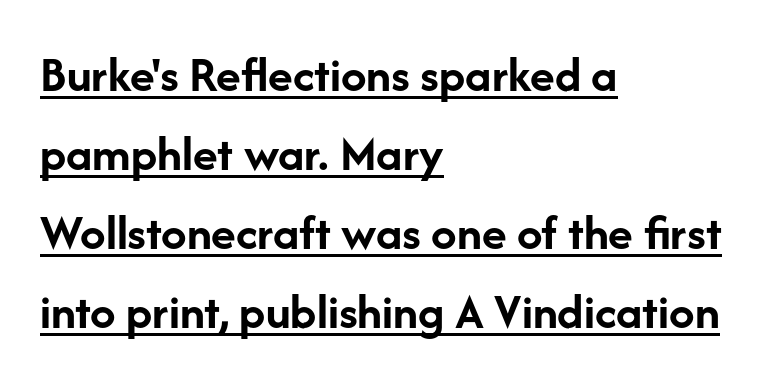
The image shows 51 px semibold sans-serif type, upright; set left-aligned, normal line spacing (1.55x), normal letter spacing, underlined; low stroke contrast and a medium x-height.
